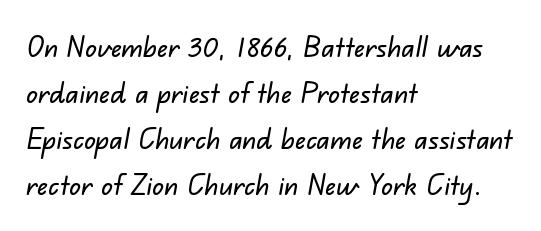
{"serif": "no", "width": "normal", "stroke_contrast": "low", "x_height": "small", "monospaced": "no", "underline": "no", "align": "left", "line_spacing": "normal", "line_spacing_ratio": 1.59, "letter_spacing": "normal", "letter_spacing_em": 0.0, "glyph_px": 29}
